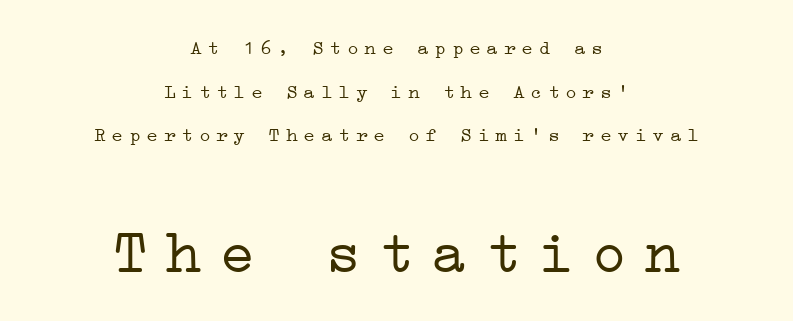
The image shows 61 px light, wide serif type, upright; set centered, loose line spacing (2.18x), unusually wide letter spacing (+0.27 em), not underlined; the second (bottom) block is 3.05x larger; low stroke contrast and a medium x-height.
